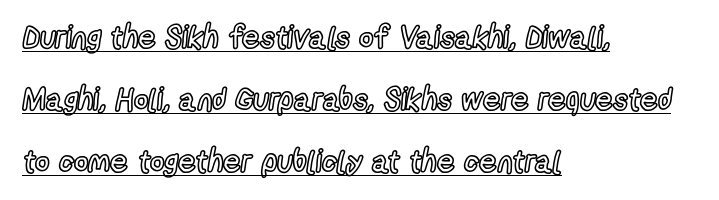
{"width": "condensed", "x_height": "medium", "monospaced": "no", "underline": "yes", "align": "left", "line_spacing": "loose", "line_spacing_ratio": 2.0, "letter_spacing": "normal", "letter_spacing_em": 0.0, "glyph_px": 31}
